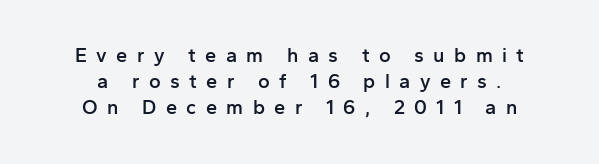
The gap between lines stays unmarked. Each glyph is drawn with semibold strokes, heavier than normal yet not fully bold. The tracking reads as deliberately expanded to a designer's eye. A typesetter would mark this as roman, not italic. What's the leading like? Ordinary, nothing unusual. If you folded the block vertically in half, each line would mirror itself in length.
